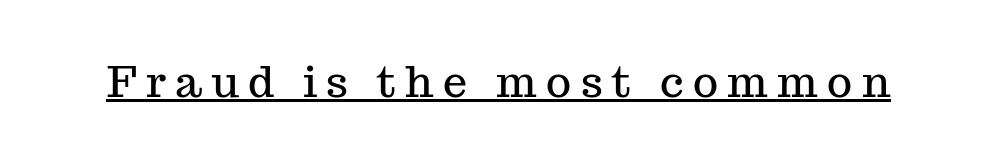
Is this a fixed-width face? No — the glyphs have proportional, varying widths. Posture: straight, roman, zero tilt. You can see a thin bar hugging the bottom of the glyphs. Caption: expanded tracking, letters set apart. Stroke terminals: seriffed.
